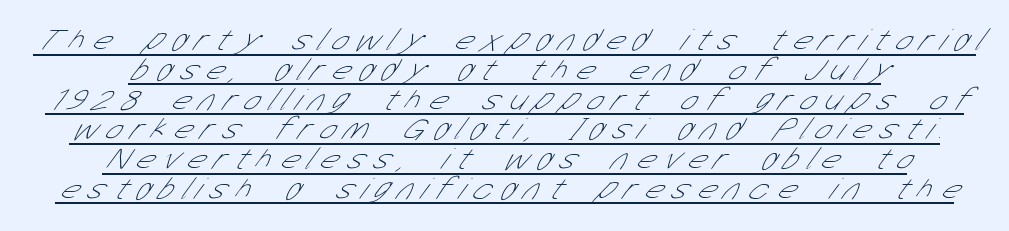
{"serif": "no", "bold": "no", "weight": "thin", "width": "condensed", "stroke_contrast": "low", "x_height": "medium", "monospaced": "no", "underline": "yes", "align": "center", "line_spacing": "tight", "line_spacing_ratio": 0.96, "letter_spacing": "wide", "letter_spacing_em": 0.32, "glyph_px": 31}
